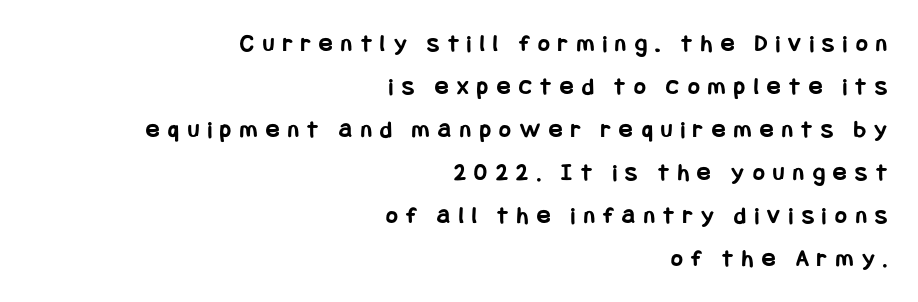
The image shows 25 px bold type, upright; set right-aligned, line spacing 1.72x, unusually wide letter spacing (+0.35 em), not underlined.
